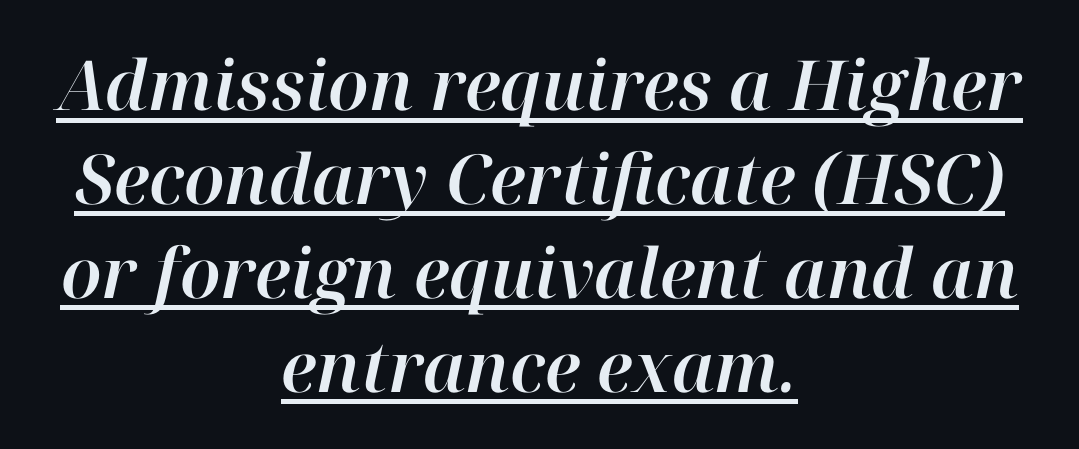
The image shows 69 px text type, italic (leaning right); set centered, normal line spacing (1.36x), normal letter spacing, underlined; high stroke contrast and a medium x-height.
